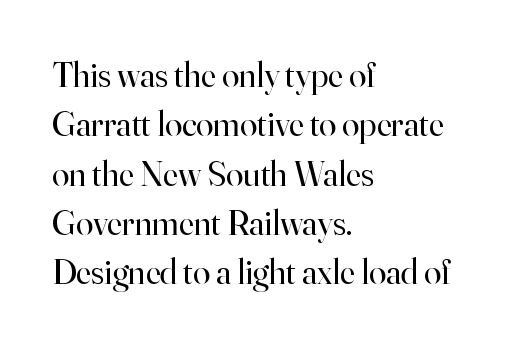
Q: Is the text bold? A: No.
Q: Is the text italic (slanted)? A: No, it is upright.
Q: Is the typeface a serif or a sans-serif typeface? A: Serif.
Q: Is the text underlined? A: No.
Q: How is the paragraph aligned? A: Left-aligned.
Q: Is the spacing between letters normal or unusually wide? A: Normal.
Q: Is the spacing between lines tight, normal or loose? A: Normal.
Q: Width (condensed, normal, or wide)? A: Normal.
Q: Stroke contrast? A: High.
Q: x-height? A: Small.
Q: Monospaced? A: No.
